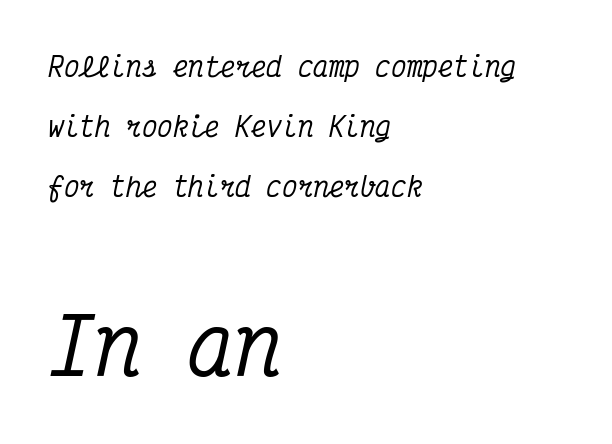
The image shows 78 px condensed serif type, italic (leaning right), monospaced; set left-aligned, loose line spacing (2.3x), normal letter spacing, not underlined; the second (bottom) block is 3.0x larger; medium stroke contrast and a medium x-height.
